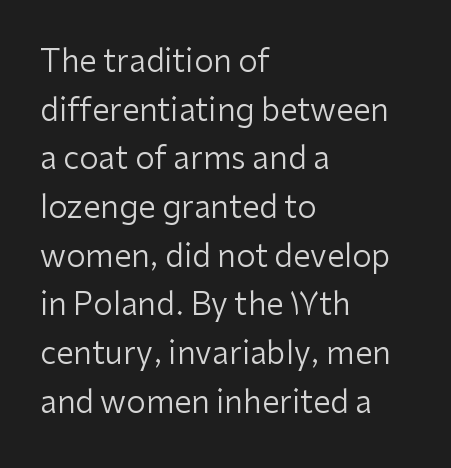
Q: Is the text bold? A: No.
Q: Is the text italic (slanted)? A: No, it is upright.
Q: Is the typeface a serif or a sans-serif typeface? A: Sans-serif.
Q: Is the text underlined? A: No.
Q: How is the paragraph aligned? A: Left-aligned.
Q: Is the spacing between letters normal or unusually wide? A: Normal.
Q: Is the spacing between lines tight, normal or loose? A: Normal.
Q: Width (condensed, normal, or wide)? A: Normal.
Q: Stroke contrast? A: Low.
Q: x-height? A: Medium.
Q: Monospaced? A: No.
